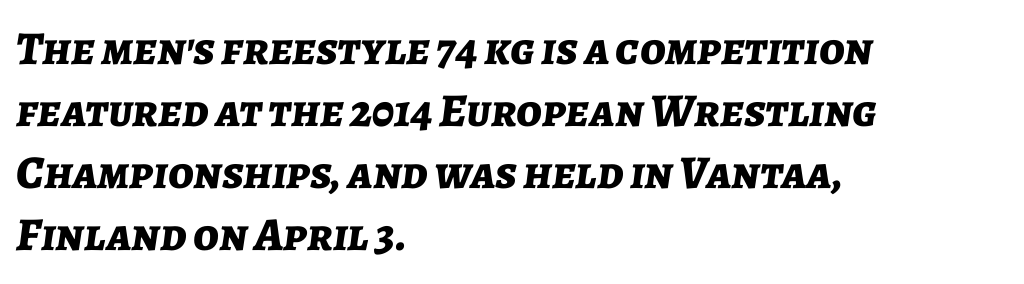
You could not count columns in this text — the font is proportionally spaced. Which margin do the lines hug? The left one — the right edge is uneven. Just letters on the line, the space beneath them empty. Tracking here is standard; glyphs follow each other at the usual distance. Would a proofreader flag this as italicized? Yes. The vertical gap from one line to the next is medium.
